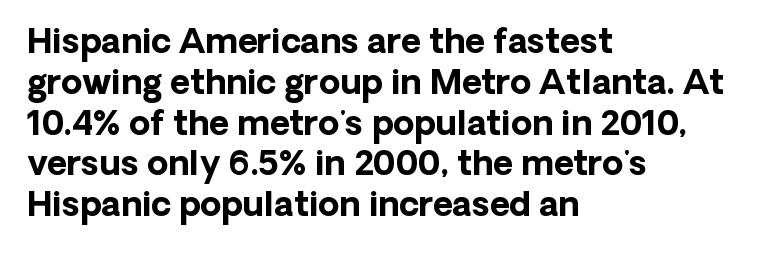
Q: Is the text bold? A: Yes.
Q: Is the text italic (slanted)? A: No, it is upright.
Q: Is the typeface a serif or a sans-serif typeface? A: Sans-serif.
Q: Is the text underlined? A: No.
Q: How is the paragraph aligned? A: Left-aligned.
Q: Is the spacing between letters normal or unusually wide? A: Normal.
Q: Width (condensed, normal, or wide)? A: Normal.
Q: Stroke contrast? A: Low.
Q: x-height? A: Medium.
Q: Monospaced? A: No.
